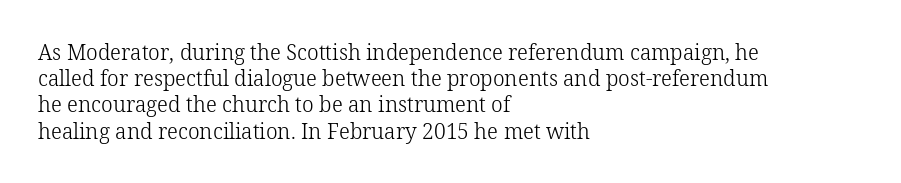
Does extra space separate the letters? No, they use regular spacing. Layout note: lines flush left. The area under the type is left untouched. This reads as an unemphasized weight, regular at the heaviest. This is roman type, the default non-slanted kind. Vertical spacing — default.
